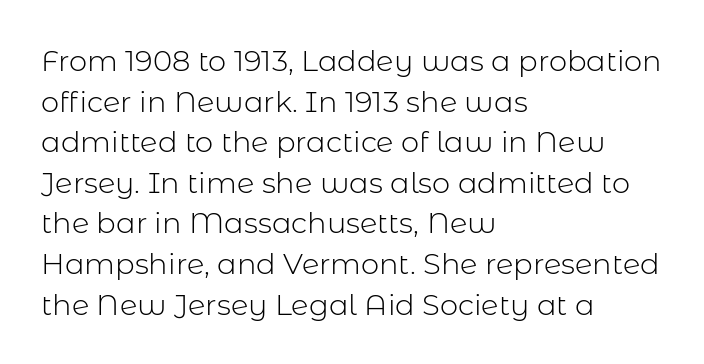
Left-aligned paragraph, ragged on the right. In terms of letterform style, serifs are entirely absent. The font is comparable to plain body text, perhaps lighter. Do the letters lean? They stand straight. Here the designer chose a conventional face with non-uniform glyph widths. A clean baseline with only descenders dipping below it.
